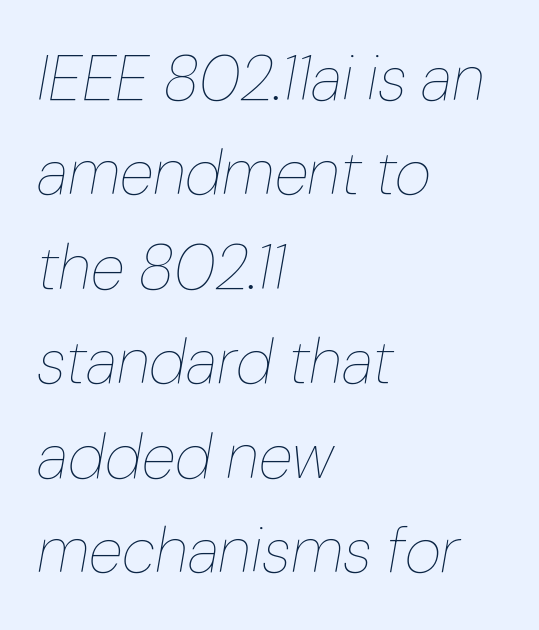
{"italic": "yes", "lean": "right", "slant_degrees": 10, "bold": "no", "weight": "thin", "width": "normal", "stroke_contrast": "low", "x_height": "medium", "monospaced": "no", "underline": "no", "align": "left", "line_spacing": "normal", "line_spacing_ratio": 1.5, "letter_spacing": "normal", "letter_spacing_em": 0.0, "glyph_px": 63}
